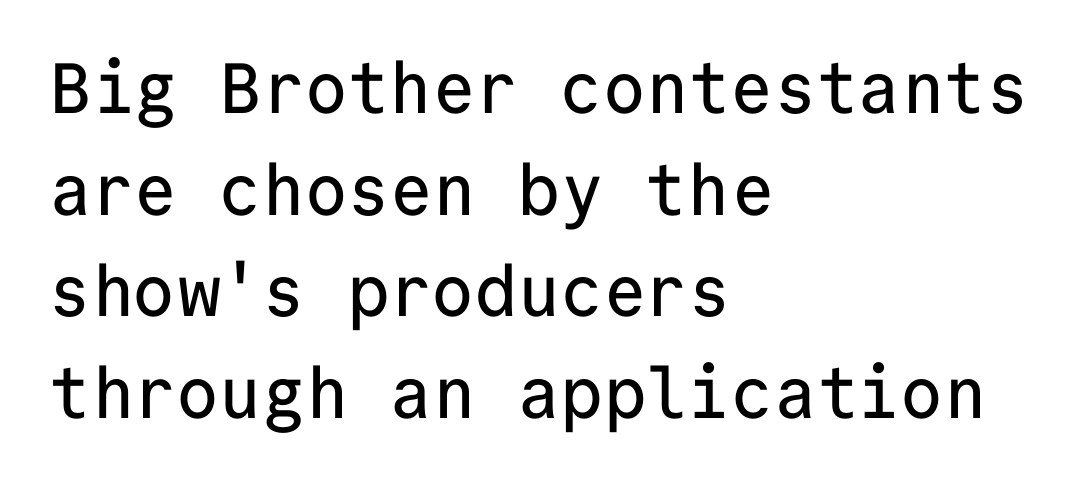
{"serif": "no", "italic": "no", "width": "normal", "stroke_contrast": "low", "x_height": "medium", "monospaced": "yes", "underline": "no", "align": "left", "line_spacing": "normal", "line_spacing_ratio": 1.43, "letter_spacing": "normal", "letter_spacing_em": 0.0, "glyph_px": 71}
